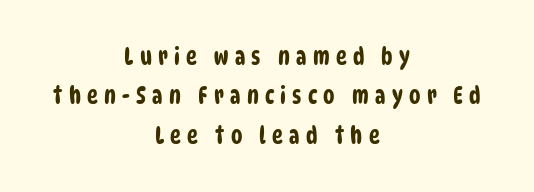
Q: Is the text underlined? A: No.
Q: How is the paragraph aligned? A: Centered.
Q: Is the spacing between letters normal or unusually wide? A: Unusually wide.
